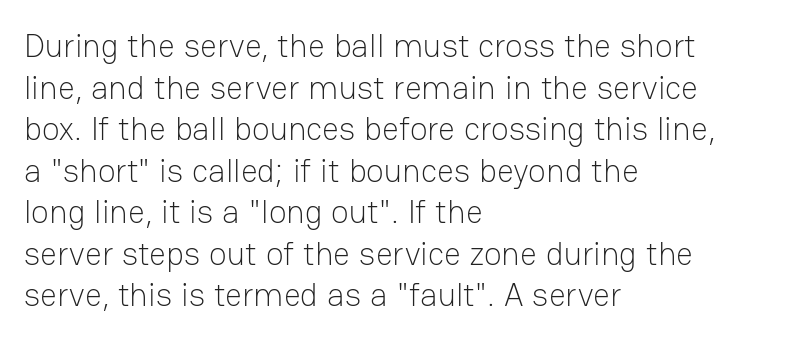
The image shows 33 px light sans-serif type, upright; set left-aligned, normal line spacing (1.26x), normal letter spacing, not underlined; low stroke contrast and a medium x-height.
